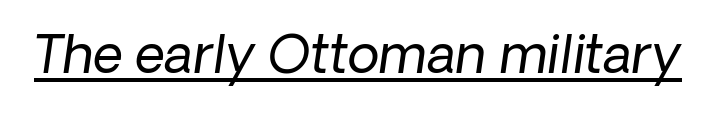
Q: Is the text bold? A: No.
Q: Is the typeface a serif or a sans-serif typeface? A: Sans-serif.
Q: Is the text underlined? A: Yes.
Q: Is the spacing between letters normal or unusually wide? A: Normal.
Q: Width (condensed, normal, or wide)? A: Normal.
Q: Stroke contrast? A: Low.
Q: x-height? A: Medium.
Q: Monospaced? A: No.
